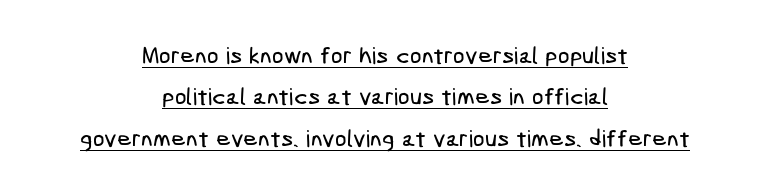
The image shows 23 px text type; set centered, line spacing 1.8x, normal letter spacing, underlined.
